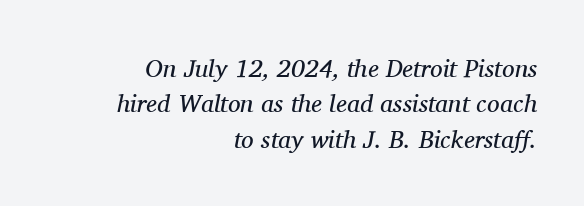
The image shows 25 px text type, italic (leaning right); set right-aligned, normal line spacing (1.42x), normal letter spacing, not underlined.
